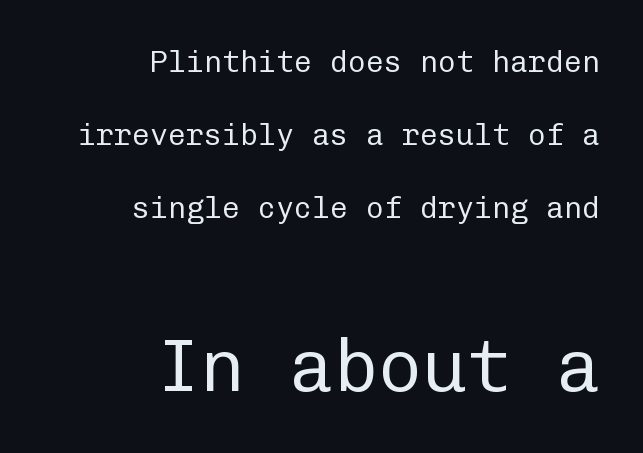
The paragraph shown leans on its right margin. The passage shown is typeset with a sans-serif family. The string is rendered with underlining switched off. The passage shown begins with its smaller block and ends with its larger one. Stems here are at most as thick as an everyday book face. Quick note: interline space is abundant.
